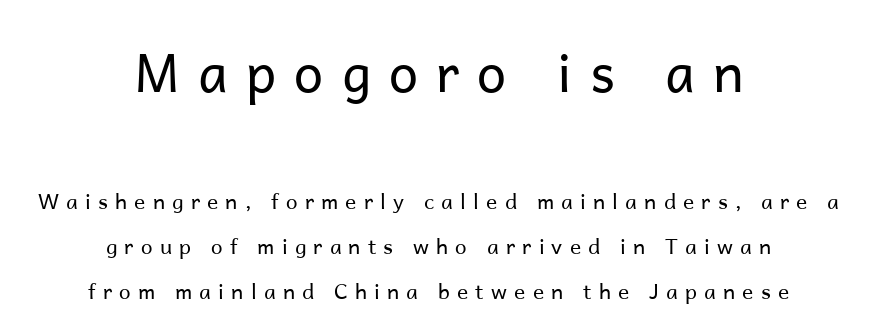
Each letter keeps its own natural width here, so spacing adapts to shape. Descender tails drop into unmarked territory. There is plenty of visible air inserted between adjacent glyphs. Is the stroke heavy? The answer is a plain regular-or-lighter. Serif or sans? Sans — the stroke terminals are bare. Alignment: centered.
